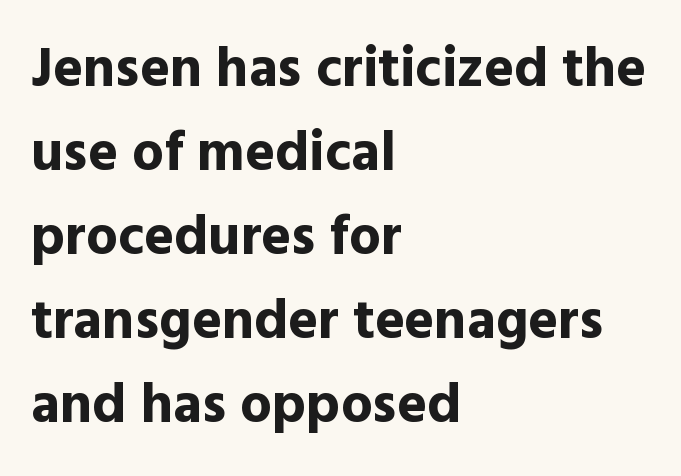
The image shows 56 px bold sans-serif type, upright; set left-aligned, normal line spacing (1.5x), normal letter spacing, not underlined; a medium x-height.
